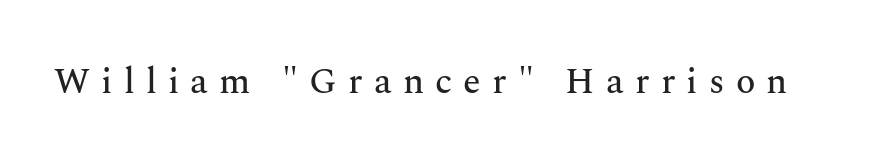
Q: Is the text italic (slanted)? A: No, it is upright.
Q: Is the typeface a serif or a sans-serif typeface? A: Serif.
Q: Is the text underlined? A: No.
Q: Is the spacing between letters normal or unusually wide? A: Unusually wide.
Q: Width (condensed, normal, or wide)? A: Normal.
Q: Stroke contrast? A: Medium.
Q: x-height? A: Medium.
Q: Monospaced? A: No.
